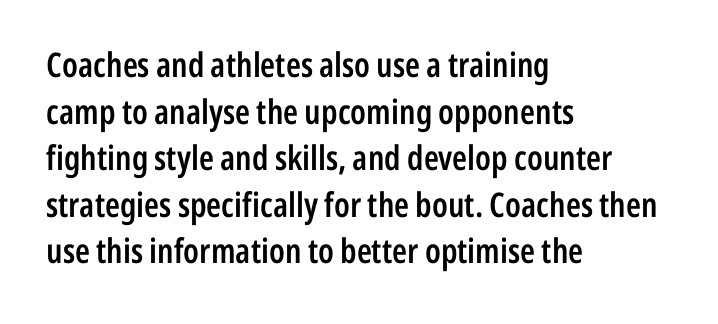
The image shows 34 px semibold, condensed sans-serif type, upright; set left-aligned, normal line spacing (1.37x), normal letter spacing, not underlined; low stroke contrast and a medium x-height.
